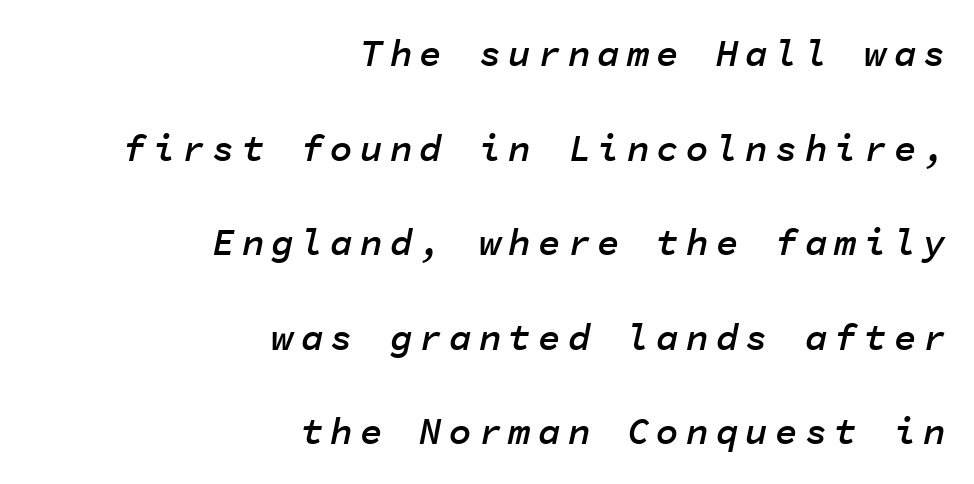
Would a proofreader flag this as italicized? Yes. Students, this is semibold: more ink than regular, less than bold. The letters march in equal steps, a hallmark of fixed-pitch type. Descender tails drop into unmarked territory. Leading is clearly above the norm, producing a sparse column. A student would call this right alignment; a typographer would say flush right, rag left.
